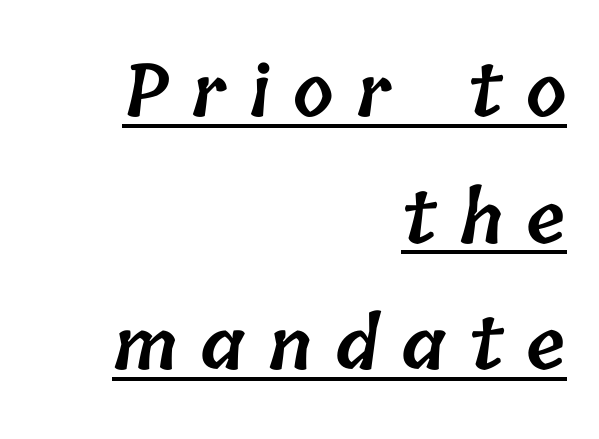
Q: Is the text bold? A: Semi-bold.
Q: Is the text underlined? A: Yes.
Q: How is the paragraph aligned? A: Right-aligned.
Q: Is the spacing between letters normal or unusually wide? A: Unusually wide.
Q: Width (condensed, normal, or wide)? A: Normal.
Q: Stroke contrast? A: Low.
Q: x-height? A: Medium.
Q: Monospaced? A: No.
